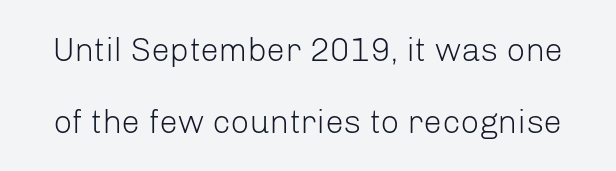
{"serif": "no", "italic": "no", "bold": "no", "weight": "light", "width": "normal", "stroke_contrast": "low", "x_height": "medium", "monospaced": "no", "underline": "no", "line_spacing": "loose", "line_spacing_ratio": 2.17, "letter_spacing": "normal", "letter_spacing_em": 0.0, "glyph_px": 33}
